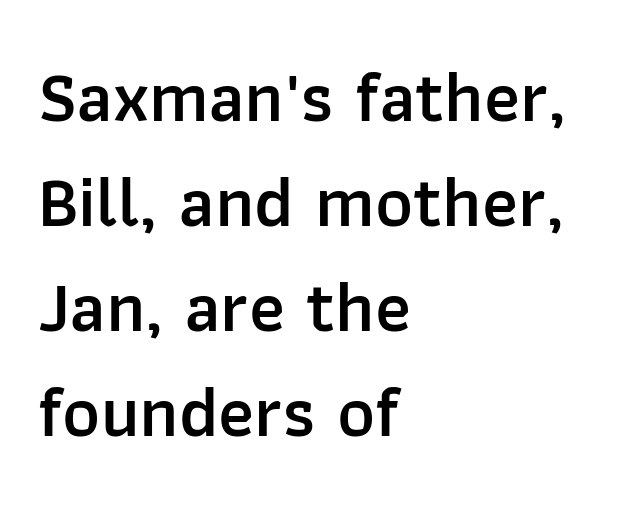
The image shows 72 px semibold sans-serif type, upright; set left-aligned, normal line spacing (1.46x), normal letter spacing, not underlined; low stroke contrast and a medium x-height.
